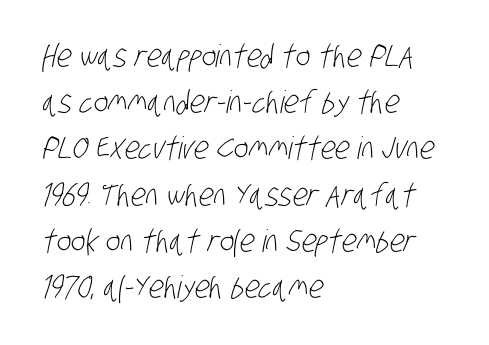
{"serif": "no", "bold": "no", "weight": "light", "width": "condensed", "stroke_contrast": "low", "x_height": "large", "monospaced": "no", "underline": "no", "align": "left", "line_spacing": "normal", "line_spacing_ratio": 1.49, "letter_spacing": "normal", "letter_spacing_em": 0.0, "glyph_px": 31}
